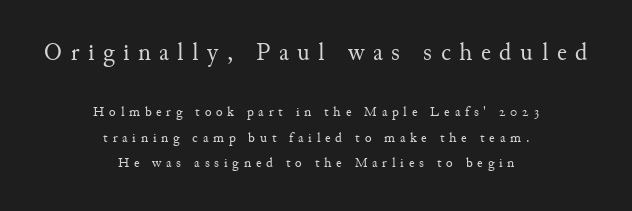
The image shows 25 px text type, upright; set centered, line spacing 1.81x, unusually wide letter spacing (+0.34 em), not underlined; the first (top) block is 1.79x larger.
